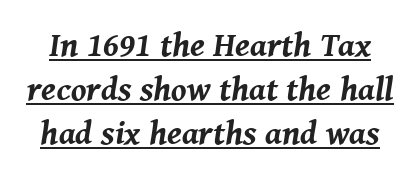
Q: Is the text bold? A: Yes.
Q: Is the text italic (slanted)? A: Yes, it leans right by about 8 degrees.
Q: Is the text underlined? A: Yes.
Q: Is the spacing between letters normal or unusually wide? A: Normal.
Q: Is the spacing between lines tight, normal or loose? A: Normal.
Q: Width (condensed, normal, or wide)? A: Normal.
Q: Stroke contrast? A: Medium.
Q: x-height? A: Medium.
Q: Monospaced? A: No.
